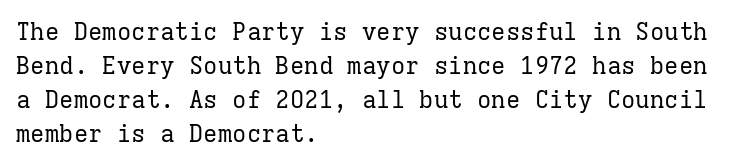
Just letters on the line, the space beneath them empty. The lines sit at an ordinary, default distance from one another. Reading down the block, your eye returns to a fixed left position each line. Think standard paragraph weight, or any step lighter than that.
